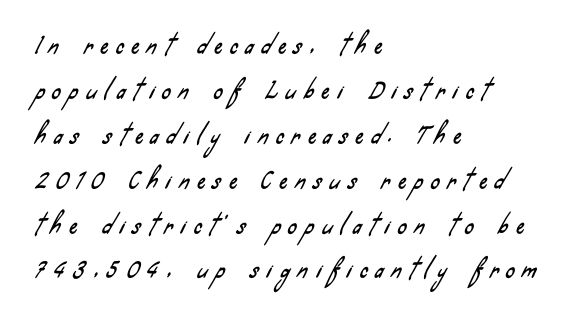
Honestly, the letter spacing is so wide it's the main thing you notice. Widely set lines give the paragraph a tall, airy silhouette. The baseline area is clear. Casual observation: everything's shoved over to the left.
